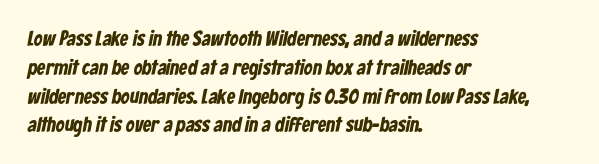
The strokes are fattened all the way to bold. The leading is moderate, giving the passage an even texture. The area under the type is left untouched. Teacher's note: observe the even left margin — that is flush-left alignment. Here the glyphs are tracked normally, forming tight word shapes.
